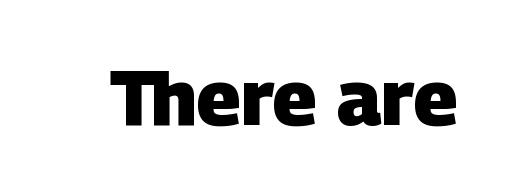
{"serif": "no", "bold": "yes", "weight": "heavy", "width": "normal", "stroke_contrast": "low", "x_height": "large", "monospaced": "no", "underline": "no", "letter_spacing": "normal", "letter_spacing_em": 0.0, "glyph_px": 77}
